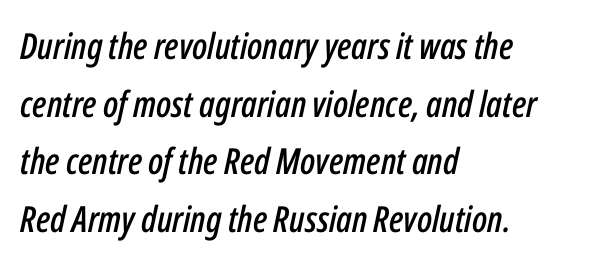
{"italic": "yes", "lean": "right", "slant_degrees": 12, "width": "condensed", "stroke_contrast": "low", "x_height": "medium", "monospaced": "no", "underline": "no", "align": "left", "line_spacing": "normal", "line_spacing_ratio": 1.6, "letter_spacing": "normal", "letter_spacing_em": 0.0, "glyph_px": 36}
